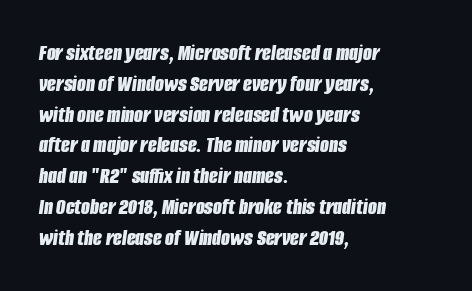
{"italic": "yes", "lean": "right", "slant_degrees": 8, "bold": "yes", "underline": "no", "align": "left", "line_spacing": "normal", "line_spacing_ratio": 1.34, "letter_spacing": "normal", "letter_spacing_em": 0.0, "glyph_px": 23}
